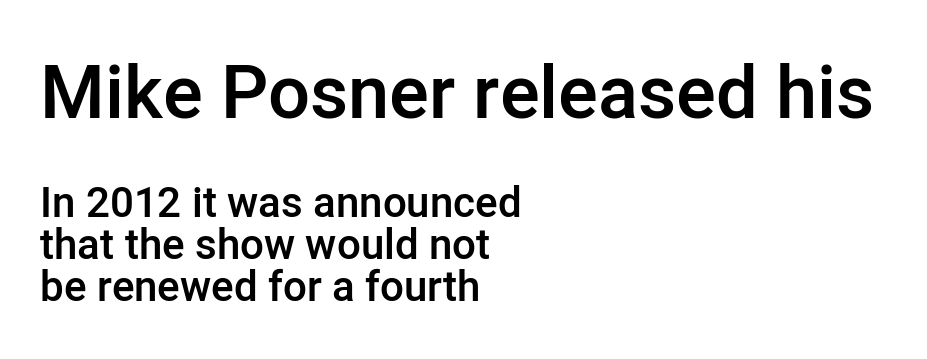
The image shows 74 px semibold sans-serif type, upright; set left-aligned, tight line spacing (0.99x), normal letter spacing, not underlined; the first (top) block is 1.76x larger; low stroke contrast and a medium x-height.
